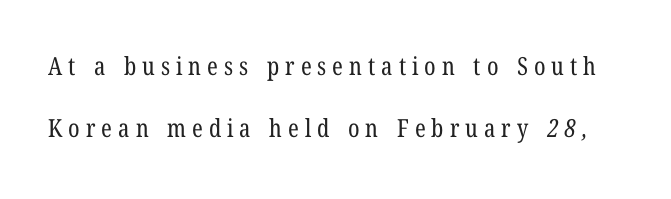
The image shows 25 px text type; set loose line spacing (2.5x), unusually wide letter spacing (+0.24 em), not underlined.
